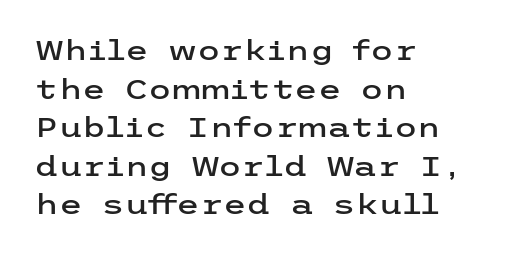
The image shows 27 px text type, upright; set left-aligned, normal line spacing (1.43x), normal letter spacing, not underlined.
